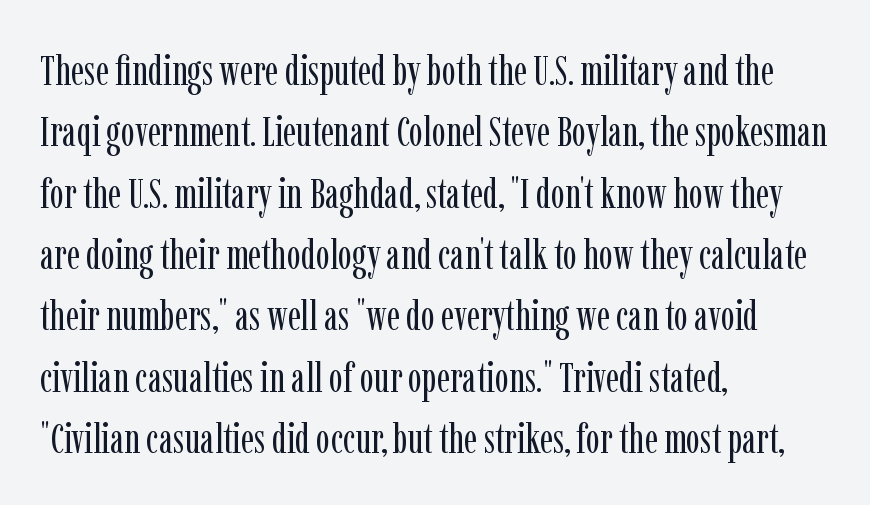
The image shows 42 px regular-weight, condensed serif type, upright; set left-aligned, normal line spacing (1.46x), normal letter spacing, not underlined; low stroke contrast and a medium x-height.
